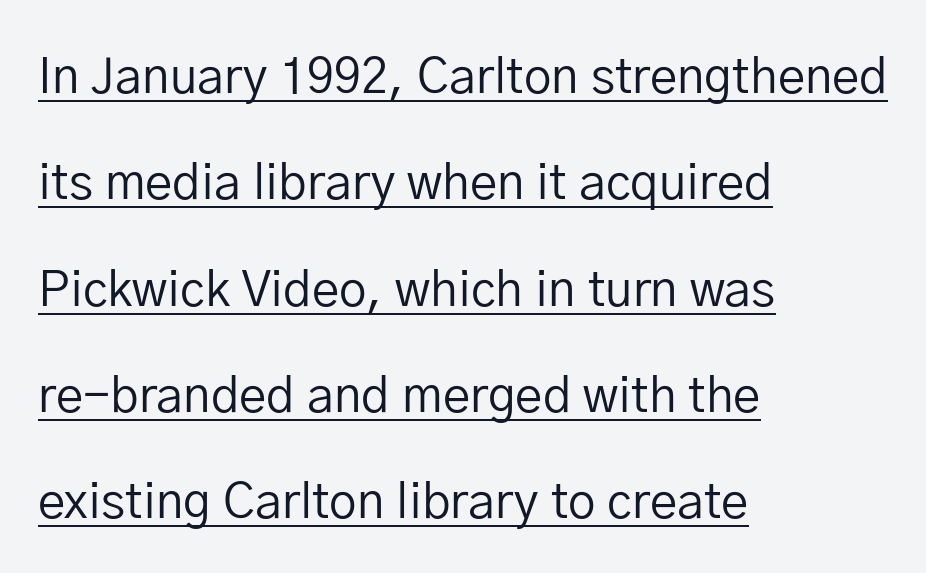
The image shows 49 px regular-weight sans-serif type, upright; set left-aligned, loose line spacing (2.17x), normal letter spacing, underlined; low stroke contrast and a medium x-height.
